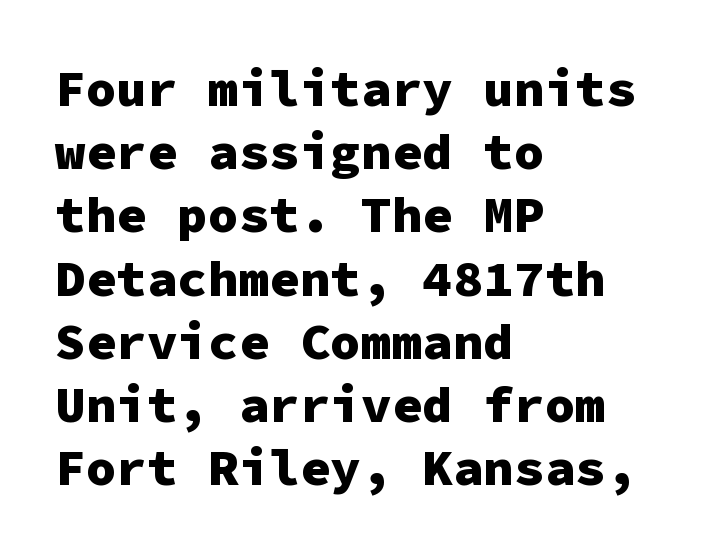
The image shows 51 px heavy sans-serif type, upright, monospaced; set left-aligned, line spacing 1.24x, normal letter spacing, not underlined; low stroke contrast and a medium x-height.
